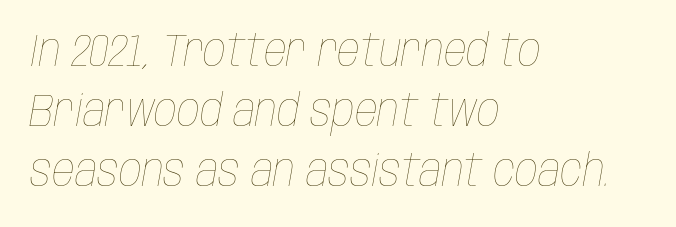
Q: Is the text bold? A: No.
Q: Is the text italic (slanted)? A: Yes, it leans right by about 10 degrees.
Q: Is the text underlined? A: No.
Q: How is the paragraph aligned? A: Left-aligned.
Q: Is the spacing between letters normal or unusually wide? A: Normal.
Q: Is the spacing between lines tight, normal or loose? A: Normal.
Q: Width (condensed, normal, or wide)? A: Condensed.
Q: Stroke contrast? A: Low.
Q: x-height? A: Large.
Q: Monospaced? A: No.
